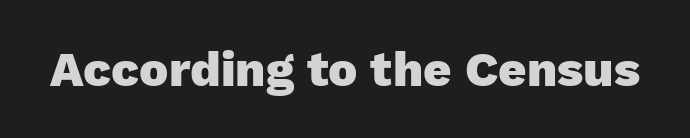
The image shows 49 px heavy sans-serif type, upright; set normal letter spacing, not underlined; low stroke contrast and a medium x-height.
